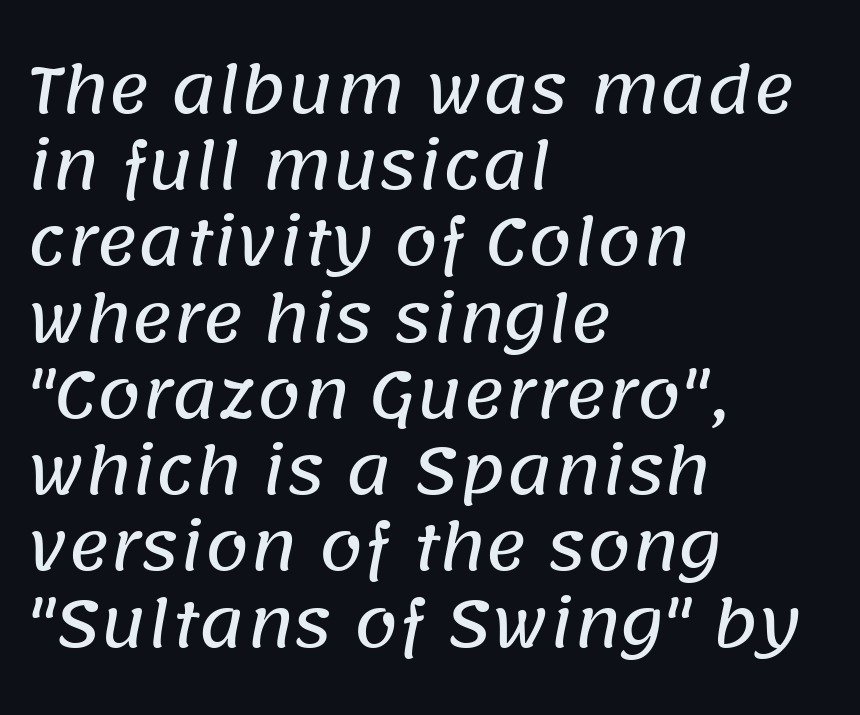
Q: Is the typeface a serif or a sans-serif typeface? A: Sans-serif.
Q: Is the text underlined? A: No.
Q: How is the paragraph aligned? A: Left-aligned.
Q: Is the spacing between letters normal or unusually wide? A: Normal.
Q: Width (condensed, normal, or wide)? A: Normal.
Q: Stroke contrast? A: Low.
Q: x-height? A: Large.
Q: Monospaced? A: No.
